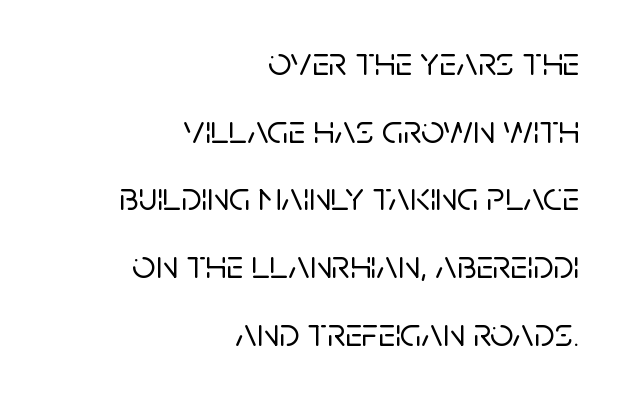
{"serif": "no", "italic": "no", "width": "normal", "stroke_contrast": "low", "x_height": "large", "monospaced": "no", "underline": "no", "align": "right", "line_spacing": "normal", "line_spacing_ratio": 1.65, "letter_spacing": "normal", "letter_spacing_em": 0.0, "glyph_px": 41}
